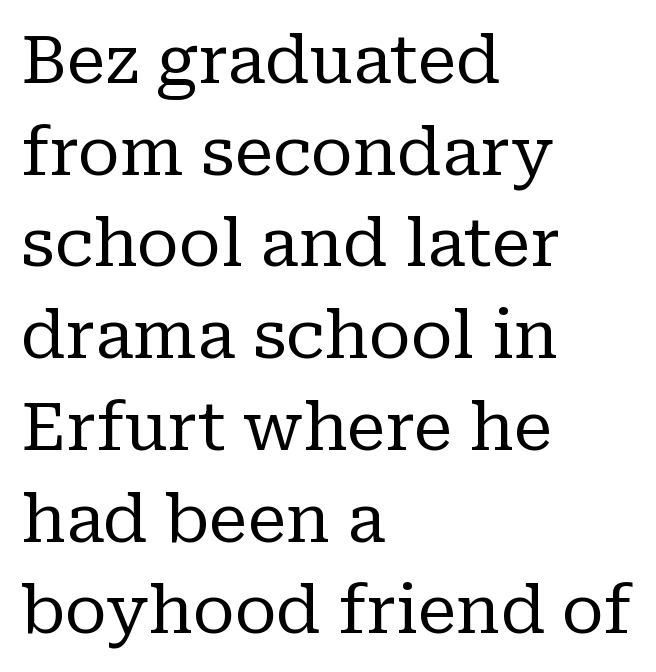
Q: Is the text bold? A: No.
Q: Is the text italic (slanted)? A: No, it is upright.
Q: Is the typeface a serif or a sans-serif typeface? A: Serif.
Q: Is the text underlined? A: No.
Q: How is the paragraph aligned? A: Left-aligned.
Q: Is the spacing between letters normal or unusually wide? A: Normal.
Q: Is the spacing between lines tight, normal or loose? A: Normal.
Q: Width (condensed, normal, or wide)? A: Normal.
Q: Stroke contrast? A: Low.
Q: x-height? A: Medium.
Q: Monospaced? A: No.
